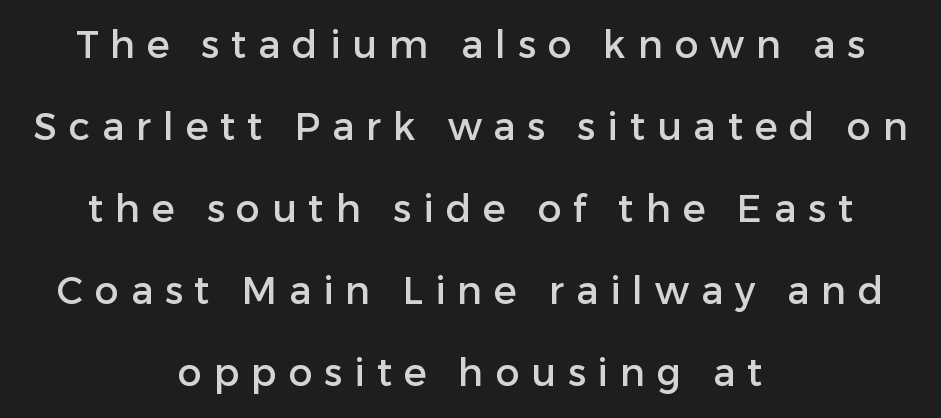
The image shows 38 px sans-serif type, upright; set centered, loose line spacing (2.16x), unusually wide letter spacing (+0.31 em), not underlined; low stroke contrast and a medium x-height.
